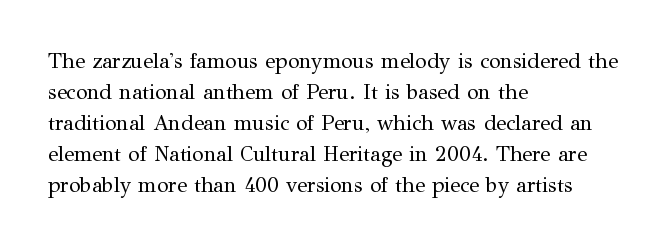
No chunkiness to these letters — they're not bold. The area under the type is left untouched. This rendering uses left alignment, leaving the right contour irregular. The font's upright variant was chosen for this text. Compared with typical body copy, the letter spacing here is the same.
